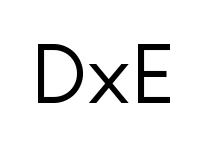
Q: Is the text bold? A: No.
Q: Is the text italic (slanted)? A: No, it is upright.
Q: Is the typeface a serif or a sans-serif typeface? A: Sans-serif.
Q: Is the text underlined? A: No.
Q: Is the spacing between letters normal or unusually wide? A: Normal.
Q: Width (condensed, normal, or wide)? A: Normal.
Q: Stroke contrast? A: Low.
Q: x-height? A: Medium.
Q: Monospaced? A: No.
